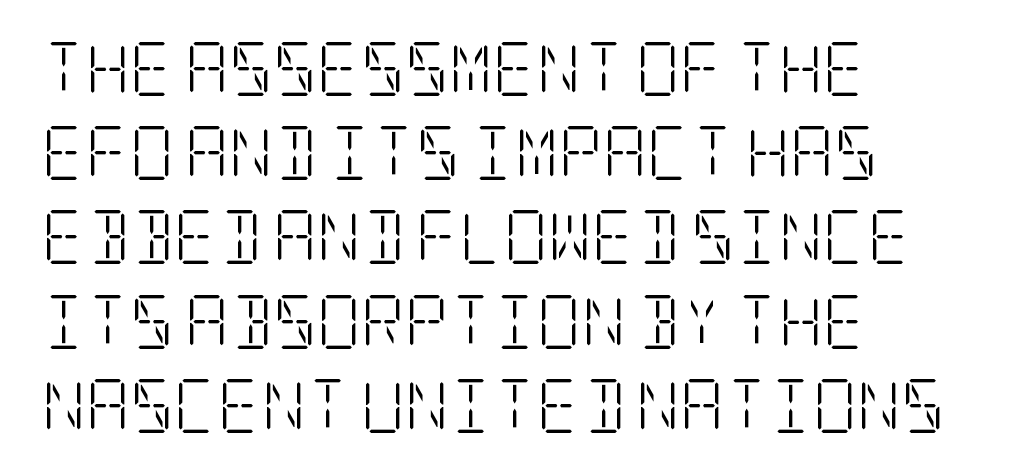
{"serif": "yes", "italic": "no", "bold": "no", "weight": "light", "width": "condensed", "stroke_contrast": "low", "x_height": "large", "underline": "no", "align": "left", "line_spacing": "normal", "line_spacing_ratio": 1.56, "letter_spacing": "normal", "letter_spacing_em": 0.0, "glyph_px": 54}
